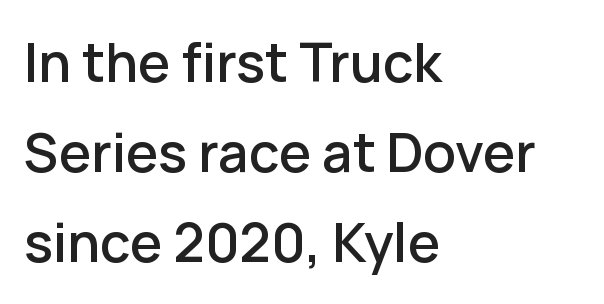
Q: Is the text italic (slanted)? A: No, it is upright.
Q: Is the typeface a serif or a sans-serif typeface? A: Sans-serif.
Q: Is the text underlined? A: No.
Q: How is the paragraph aligned? A: Left-aligned.
Q: Is the spacing between letters normal or unusually wide? A: Normal.
Q: Is the spacing between lines tight, normal or loose? A: Normal.
Q: Width (condensed, normal, or wide)? A: Normal.
Q: Stroke contrast? A: Low.
Q: x-height? A: Medium.
Q: Monospaced? A: No.
